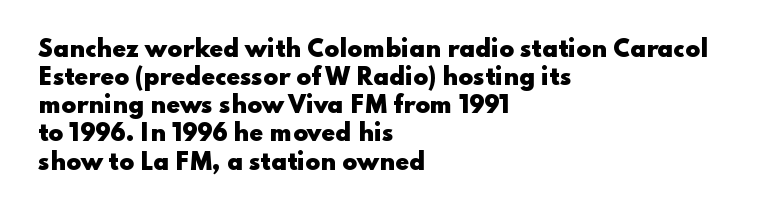
The passage is arranged the way most books set body copy — flush left. No word sits above an underline. Nobody touched the tracking dial on this one. Stroke thickness is high; the sample reads as a true bold.
